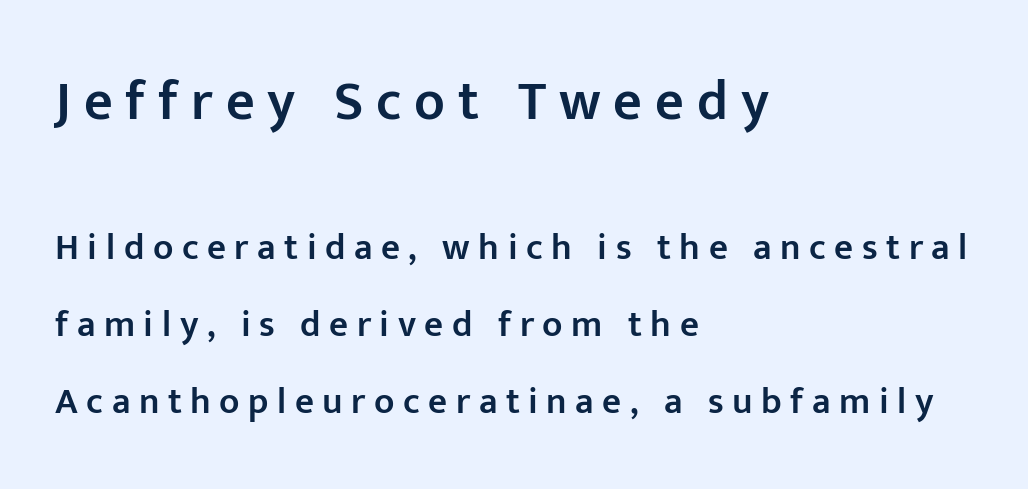
Q: Is the text bold? A: Semi-bold.
Q: Is the text italic (slanted)? A: No, it is upright.
Q: Is the typeface a serif or a sans-serif typeface? A: Sans-serif.
Q: Is the text underlined? A: No.
Q: How is the paragraph aligned? A: Left-aligned.
Q: Is the spacing between letters normal or unusually wide? A: Unusually wide.
Q: Is the spacing between lines tight, normal or loose? A: Loose.
Q: Which block of text is set in a larger size, the first (top) or the second (bottom)? A: The first (top) one.
Q: Width (condensed, normal, or wide)? A: Normal.
Q: Stroke contrast? A: Low.
Q: x-height? A: Medium.
Q: Monospaced? A: No.
